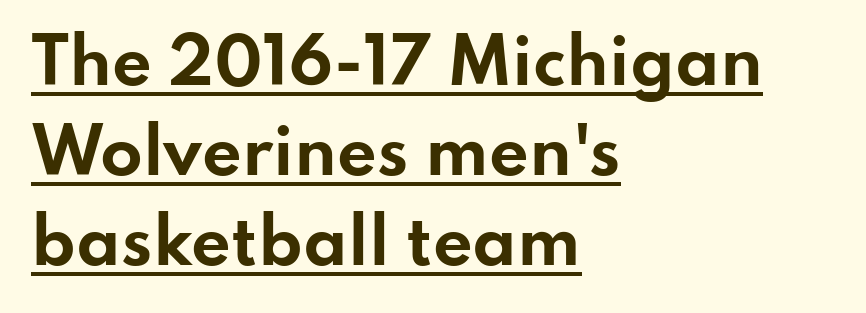
Typographically, this falls in the sans-serif category. Notice how descenders clear the ascenders below comfortably — that's standard leading. This rendering uses left alignment, leaving the right contour irregular. Each word holds together tightly as a unit, with standard inter-letter gaps.
